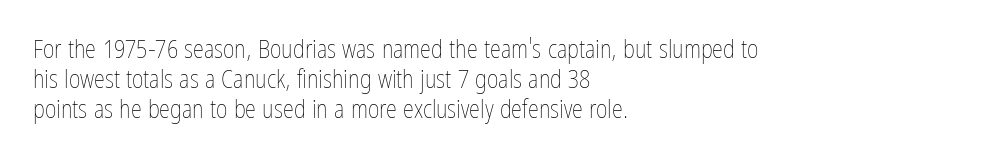
Q: Is the text bold? A: No.
Q: Is the text italic (slanted)? A: No, it is upright.
Q: Is the text underlined? A: No.
Q: How is the paragraph aligned? A: Left-aligned.
Q: Is the spacing between letters normal or unusually wide? A: Normal.
